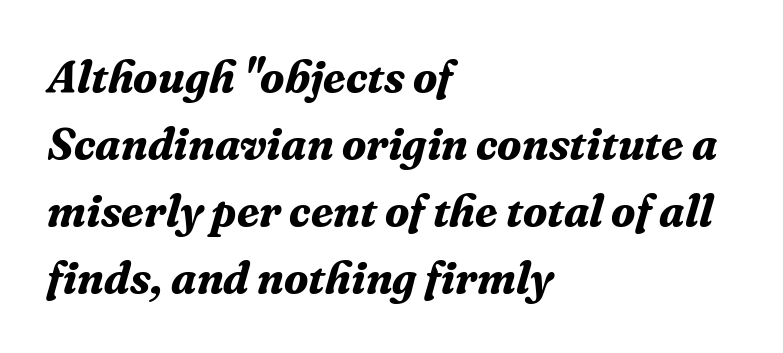
The image shows 45 px bold serif type, italic (leaning right); set left-aligned, normal line spacing (1.49x), normal letter spacing, not underlined; medium stroke contrast and a medium x-height.
